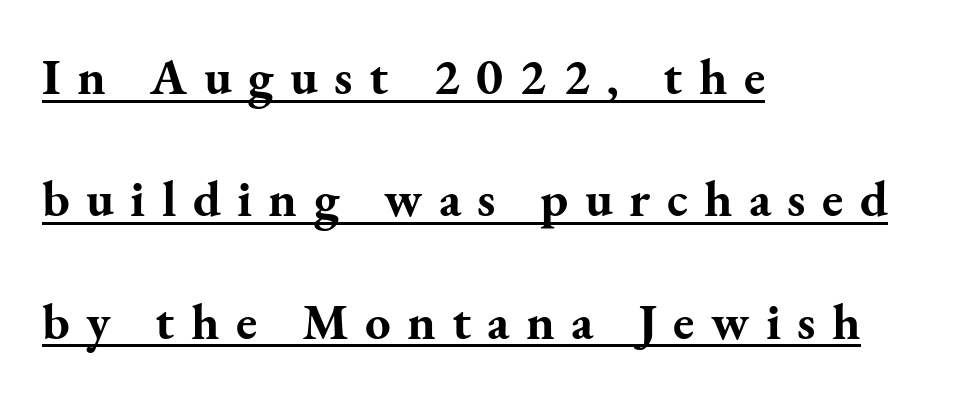
The image shows 51 px bold serif type, upright; set left-aligned, loose line spacing (2.4x), unusually wide letter spacing (+0.32 em), underlined; medium stroke contrast and a small x-height.
